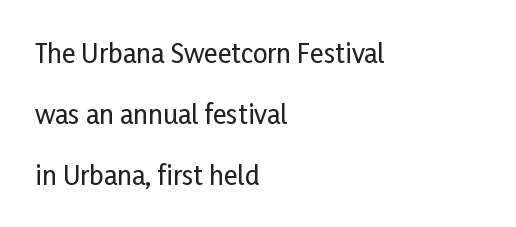
The image shows 26 px text type, upright; set left-aligned, loose line spacing (2.34x), normal letter spacing, not underlined.
